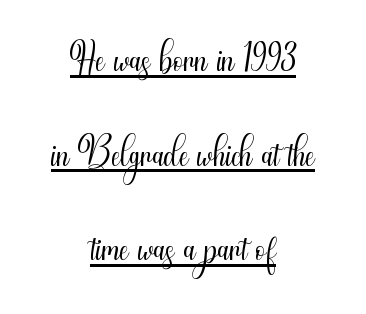
The image shows 57 px light, condensed sans-serif type; set centered, normal line spacing (1.66x), normal letter spacing, underlined; medium stroke contrast and a small x-height.
